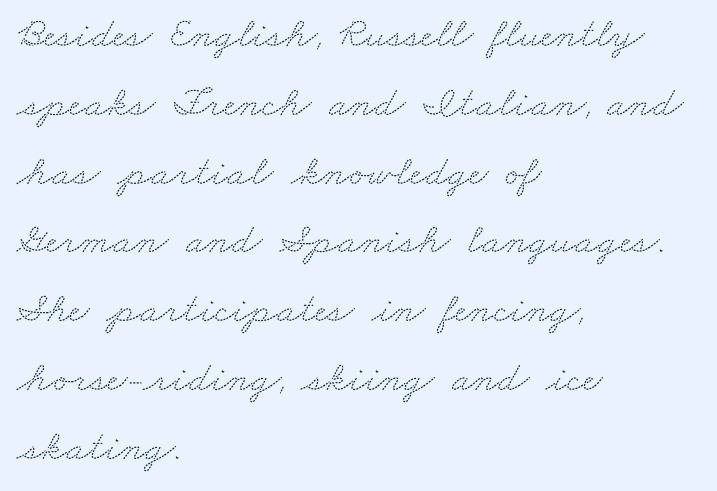
Clear beneath every line of the passage. Serif or sans? Serif — the stroke terminals have little feet. The leading is moderate, giving the passage an even texture. These lines are set flush left with a ragged right edge. Here the designer chose a conventional face with non-uniform glyph widths. This sample uses plain, unmodified letter spacing.
